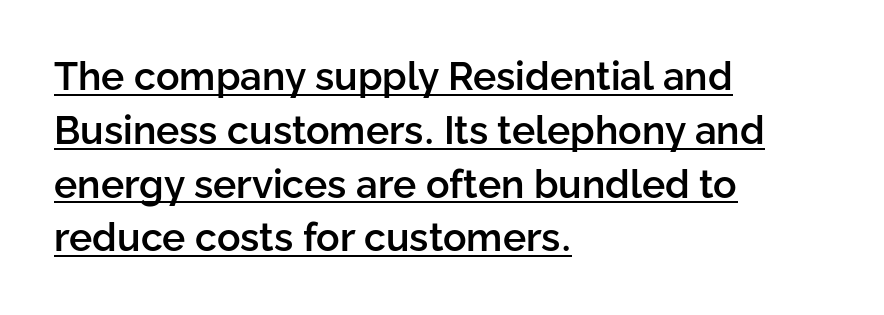
Q: Is the text bold? A: Semi-bold.
Q: Is the text italic (slanted)? A: No, it is upright.
Q: Is the typeface a serif or a sans-serif typeface? A: Sans-serif.
Q: Is the text underlined? A: Yes.
Q: How is the paragraph aligned? A: Left-aligned.
Q: Is the spacing between letters normal or unusually wide? A: Normal.
Q: Is the spacing between lines tight, normal or loose? A: Normal.
Q: Width (condensed, normal, or wide)? A: Normal.
Q: Stroke contrast? A: Low.
Q: x-height? A: Medium.
Q: Monospaced? A: No.
